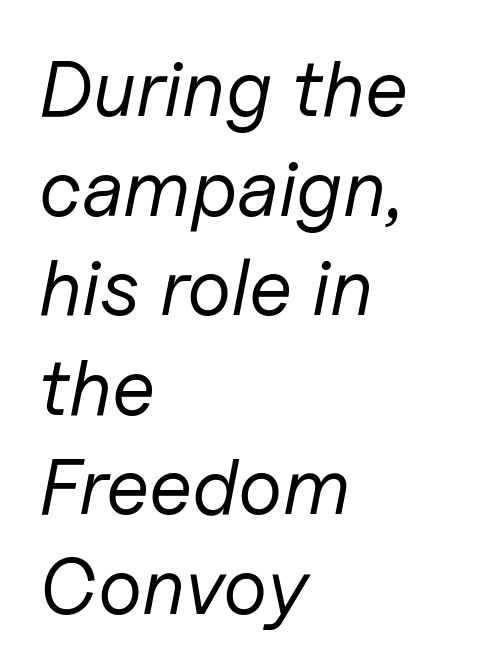
The image shows 79 px regular-weight type, italic (leaning right); set left-aligned, normal line spacing (1.26x), normal letter spacing, not underlined; low stroke contrast and a medium x-height.
